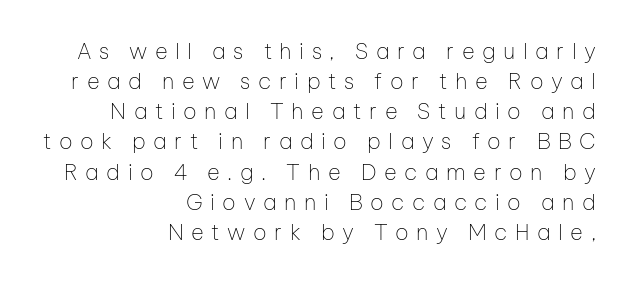
Q: Is the text bold? A: No.
Q: Is the text italic (slanted)? A: No, it is upright.
Q: Is the text underlined? A: No.
Q: How is the paragraph aligned? A: Right-aligned.
Q: Is the spacing between letters normal or unusually wide? A: Unusually wide.
Q: Is the spacing between lines tight, normal or loose? A: Normal.
